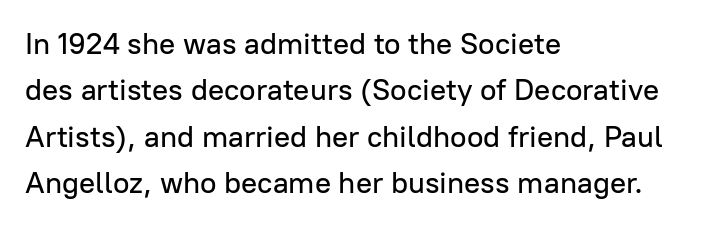
Q: Is the text italic (slanted)? A: No, it is upright.
Q: Is the typeface a serif or a sans-serif typeface? A: Sans-serif.
Q: Is the text underlined? A: No.
Q: How is the paragraph aligned? A: Left-aligned.
Q: Is the spacing between letters normal or unusually wide? A: Normal.
Q: Is the spacing between lines tight, normal or loose? A: Normal.
Q: Width (condensed, normal, or wide)? A: Normal.
Q: Stroke contrast? A: Low.
Q: x-height? A: Medium.
Q: Monospaced? A: No.
